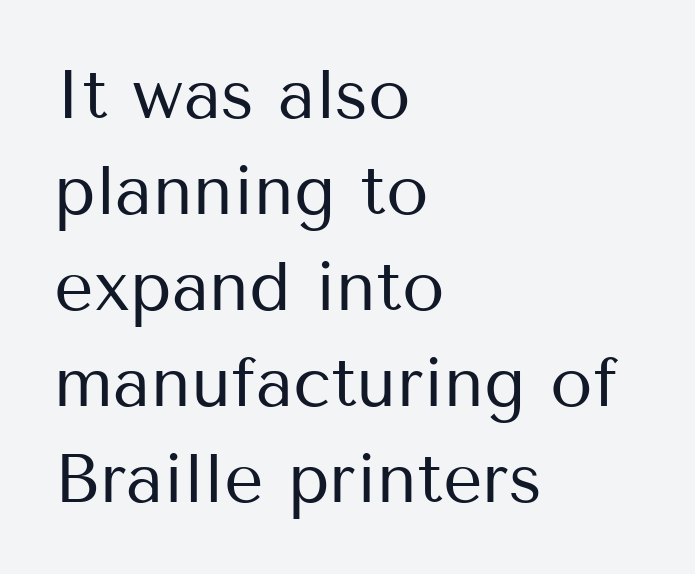
The image shows 69 px regular-weight sans-serif type, upright; set left-aligned, normal line spacing (1.39x), normal letter spacing, not underlined; medium stroke contrast and a medium x-height.
